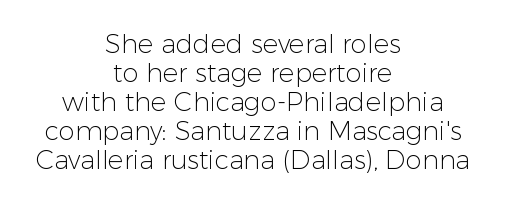
Quick note: not italic, upright. Spacing between characters is what you'd get straight out of the box. The text block is weighted toward neither margin, spreading evenly from the middle. The space between consecutive lines is stingy. The area under the type is left untouched.
